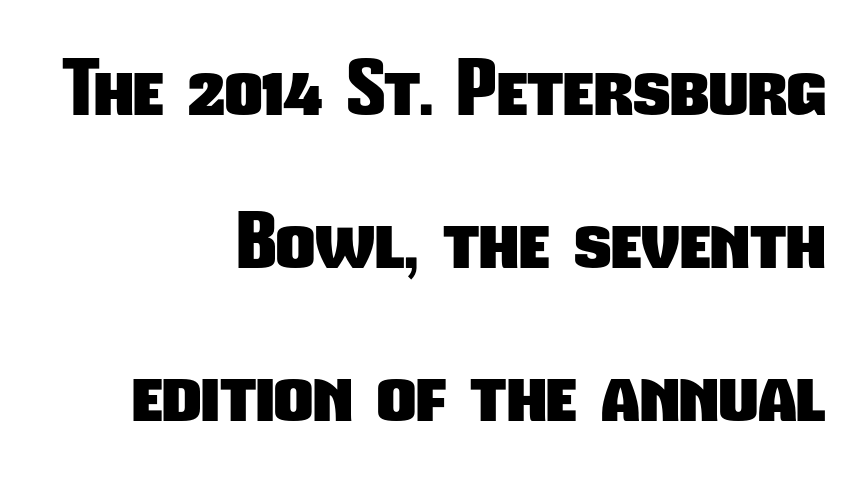
Q: Is the text bold? A: Yes.
Q: Is the typeface a serif or a sans-serif typeface? A: Sans-serif.
Q: Is the text underlined? A: No.
Q: How is the paragraph aligned? A: Right-aligned.
Q: Is the spacing between letters normal or unusually wide? A: Normal.
Q: Is the spacing between lines tight, normal or loose? A: Loose.
Q: Width (condensed, normal, or wide)? A: Condensed.
Q: Stroke contrast? A: Low.
Q: x-height? A: Medium.
Q: Monospaced? A: No.
